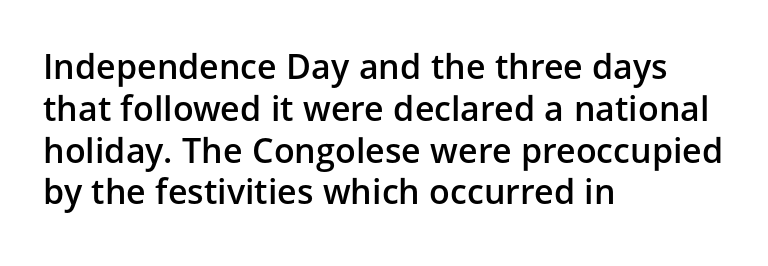
{"serif": "no", "italic": "no", "bold": "semi", "weight": "semibold", "width": "normal", "stroke_contrast": "low", "x_height": "medium", "monospaced": "no", "underline": "no", "align": "left", "line_spacing_ratio": 1.23, "letter_spacing": "normal", "letter_spacing_em": 0.0, "glyph_px": 34}
